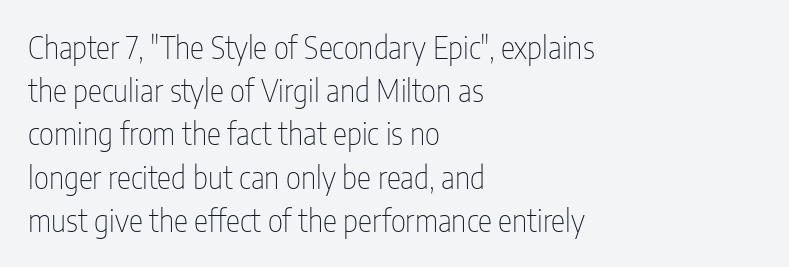
Bold? No — there's no thickening of the strokes. No feet cap the strokes, marking this as sans-serif type. In terms of leading, this rendering sits right in the middle. One-word summary of the alignment: left. Note the varied advance widths — an 'i' is clearly narrower than an 'm'. The letters stand upright; this is a roman face.
